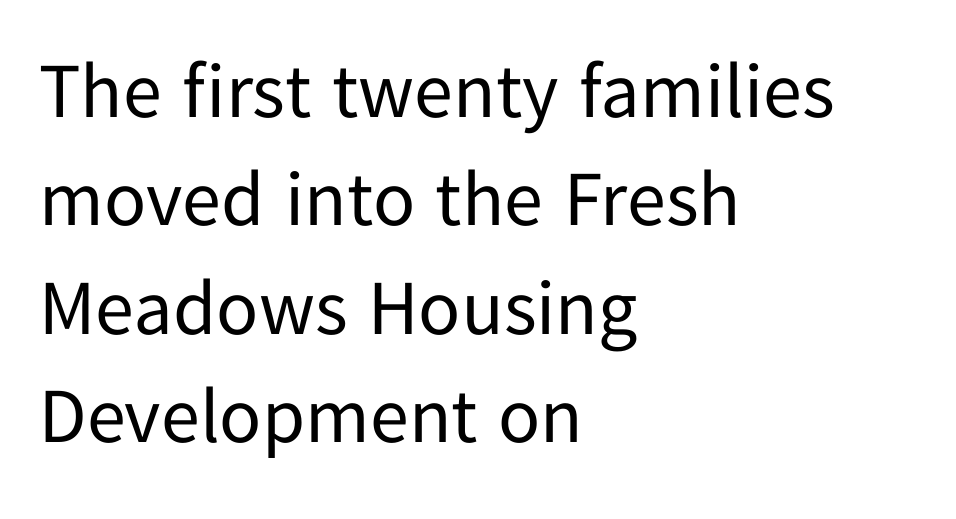
{"serif": "no", "italic": "no", "bold": "no", "weight": "regular", "width": "normal", "stroke_contrast": "low", "x_height": "medium", "monospaced": "no", "underline": "no", "align": "left", "line_spacing": "normal", "line_spacing_ratio": 1.39, "letter_spacing": "normal", "letter_spacing_em": 0.0, "glyph_px": 78}
